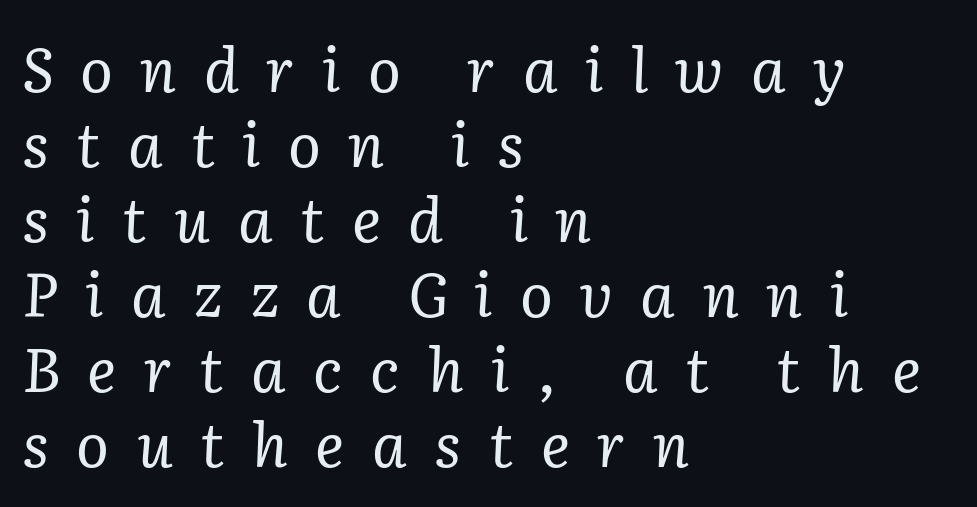
Q: Is the text bold? A: No.
Q: Is the text italic (slanted)? A: Yes, it leans right by about 2 degrees.
Q: Is the typeface a serif or a sans-serif typeface? A: Serif.
Q: Is the text underlined? A: No.
Q: How is the paragraph aligned? A: Left-aligned.
Q: Is the spacing between letters normal or unusually wide? A: Unusually wide.
Q: Width (condensed, normal, or wide)? A: Normal.
Q: Stroke contrast? A: Low.
Q: x-height? A: Medium.
Q: Monospaced? A: No.
